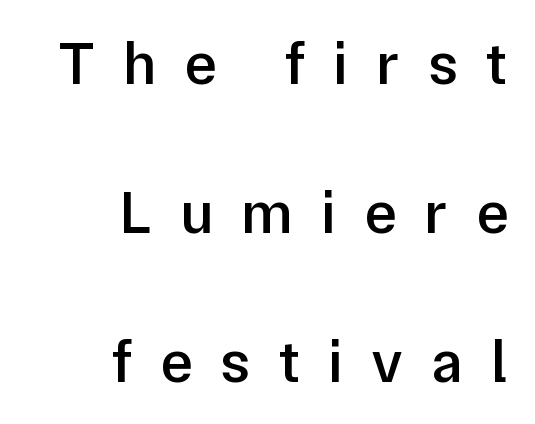
The image shows 61 px semibold sans-serif type, upright; set right-aligned, loose line spacing (2.44x), unusually wide letter spacing (+0.46 em), not underlined; low stroke contrast and a medium x-height.
